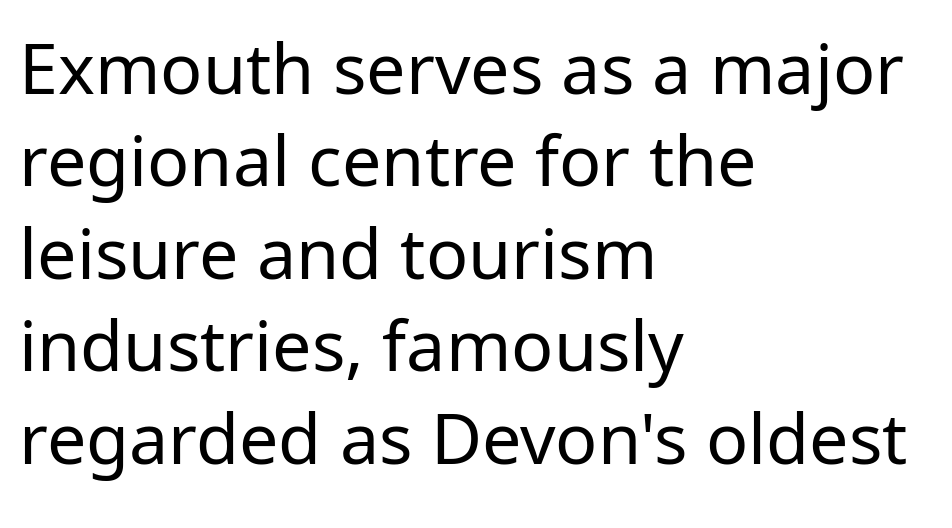
The image shows 70 px regular-weight sans-serif type, upright; set left-aligned, normal line spacing (1.32x), normal letter spacing, not underlined; low stroke contrast and a medium x-height.
